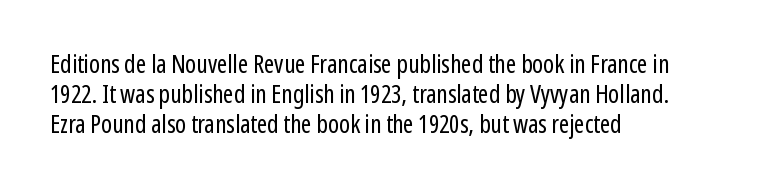
Stem width sits at or under what a default text font uses. Rendered with straight, roman letterforms. In CSS terms this would be text-align: left. Is the letter spacing exaggerated? No — it looks like the ordinary default.
